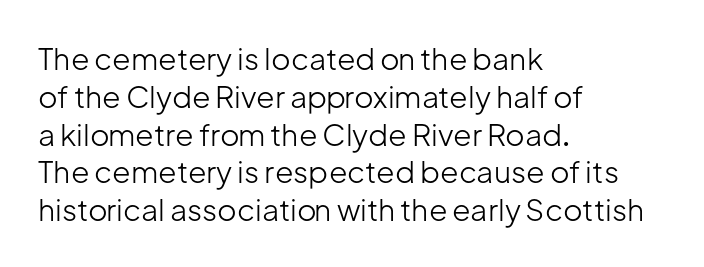
The image shows 30 px light sans-serif type, upright; set left-aligned, normal line spacing (1.26x), normal letter spacing, not underlined; low stroke contrast and a medium x-height.
